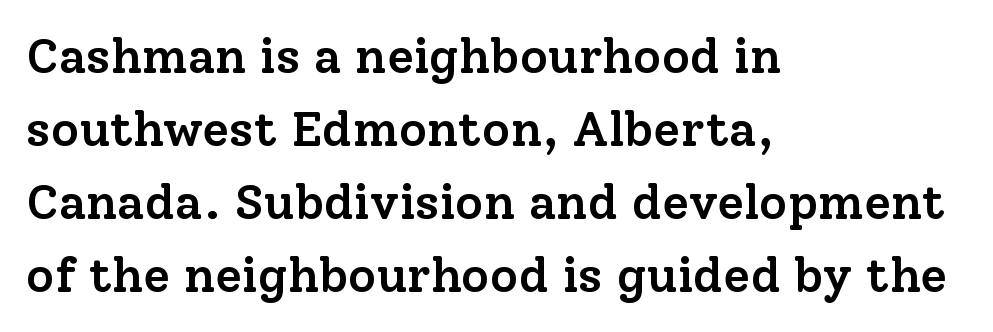
The image shows 49 px semibold serif type, upright; set left-aligned, normal line spacing (1.49x), normal letter spacing, not underlined; low stroke contrast and a medium x-height.
